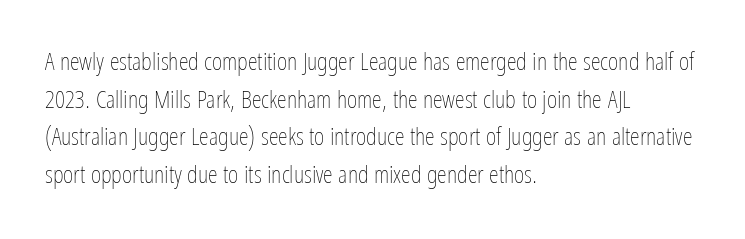
{"italic": "no", "bold": "no", "underline": "no", "align": "left", "line_spacing": "normal", "line_spacing_ratio": 1.51, "letter_spacing": "normal", "letter_spacing_em": 0.0, "glyph_px": 25}
